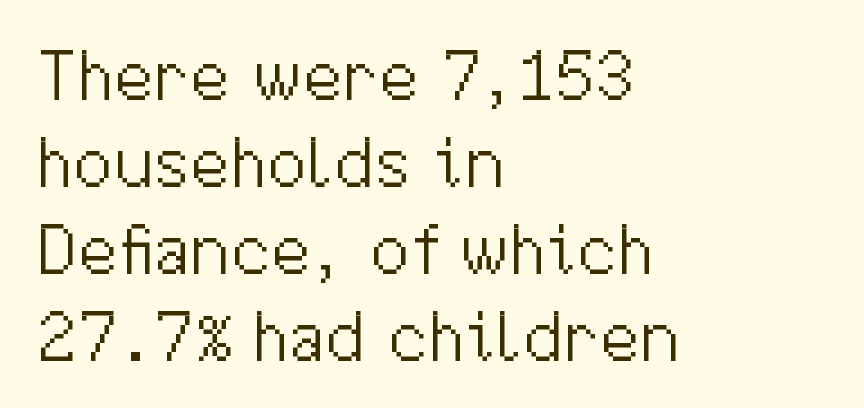
{"serif": "no", "italic": "no", "bold": "no", "weight": "light", "width": "normal", "stroke_contrast": "medium", "x_height": "medium", "monospaced": "no", "underline": "no", "align": "left", "line_spacing_ratio": 1.21, "letter_spacing": "normal", "letter_spacing_em": 0.0, "glyph_px": 72}
